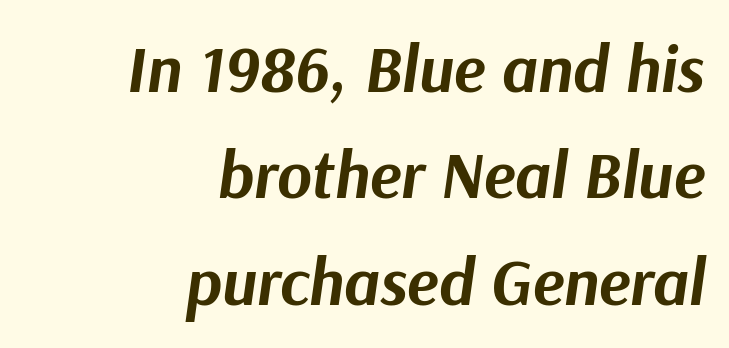
{"italic": "yes", "lean": "right", "slant_degrees": 9, "bold": "yes", "weight": "bold", "width": "normal", "stroke_contrast": "medium", "x_height": "medium", "monospaced": "no", "underline": "no", "align": "right", "line_spacing": "normal", "line_spacing_ratio": 1.61, "letter_spacing": "normal", "letter_spacing_em": 0.0, "glyph_px": 66}
